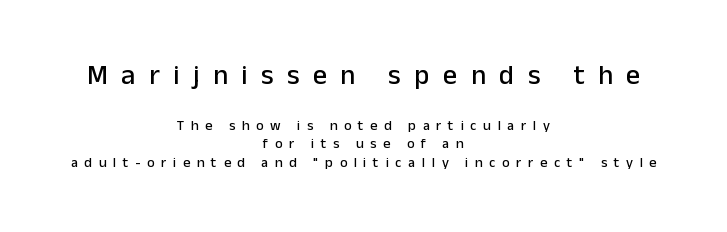
Q: Is the text italic (slanted)? A: No, it is upright.
Q: Is the typeface a serif or a sans-serif typeface? A: Sans-serif.
Q: Is the text underlined? A: No.
Q: How is the paragraph aligned? A: Centered.
Q: Is the spacing between letters normal or unusually wide? A: Unusually wide.
Q: Is the spacing between lines tight, normal or loose? A: Normal.
Q: Which block of text is set in a larger size, the first (top) or the second (bottom)? A: The first (top) one.
Q: Width (condensed, normal, or wide)? A: Normal.
Q: Stroke contrast? A: Low.
Q: x-height? A: Medium.
Q: Monospaced? A: No.
